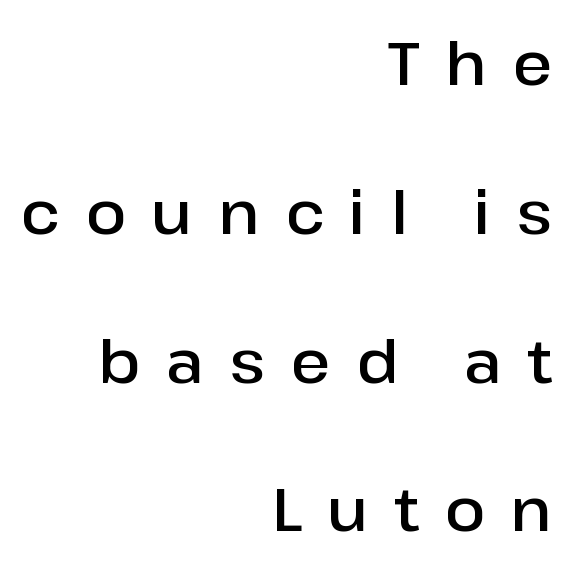
Q: Is the text bold? A: Semi-bold.
Q: Is the text italic (slanted)? A: No, it is upright.
Q: Is the typeface a serif or a sans-serif typeface? A: Sans-serif.
Q: Is the text underlined? A: No.
Q: How is the paragraph aligned? A: Right-aligned.
Q: Is the spacing between letters normal or unusually wide? A: Unusually wide.
Q: Is the spacing between lines tight, normal or loose? A: Loose.
Q: Width (condensed, normal, or wide)? A: Normal.
Q: Stroke contrast? A: Low.
Q: x-height? A: Medium.
Q: Monospaced? A: No.
